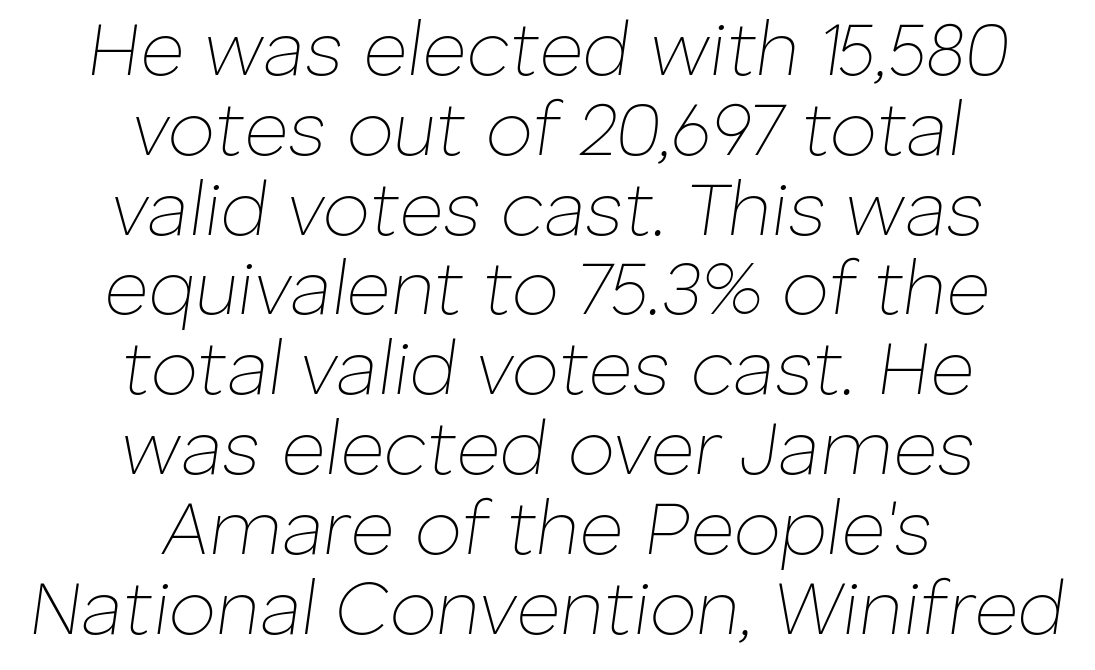
{"italic": "yes", "lean": "right", "slant_degrees": 8, "bold": "no", "weight": "thin", "width": "normal", "stroke_contrast": "low", "x_height": "medium", "monospaced": "no", "underline": "no", "align": "center", "line_spacing": "tight", "line_spacing_ratio": 1.05, "letter_spacing": "normal", "letter_spacing_em": 0.0, "glyph_px": 76}
